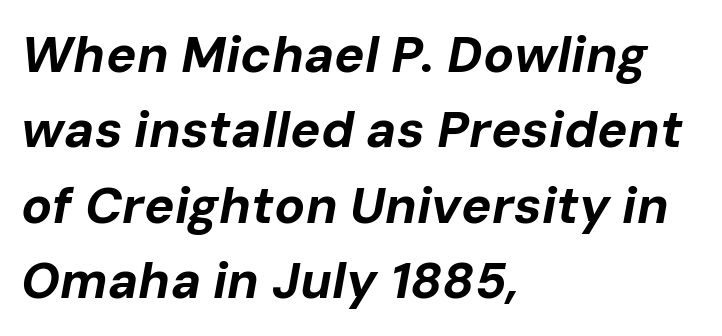
{"italic": "yes", "lean": "right", "slant_degrees": 10, "bold": "yes", "weight": "bold", "width": "normal", "stroke_contrast": "low", "x_height": "medium", "monospaced": "no", "underline": "no", "align": "left", "line_spacing": "normal", "line_spacing_ratio": 1.48, "letter_spacing": "normal", "letter_spacing_em": 0.0, "glyph_px": 51}
